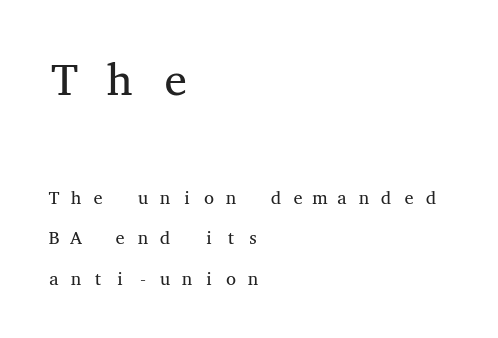
The image shows 45 px regular-weight, wide serif type, upright, monospaced; set left-aligned, loose line spacing (2.26x), unusually wide letter spacing (+0.45 em), not underlined; the first (top) block is 2.5x larger; medium stroke contrast and a medium x-height.
